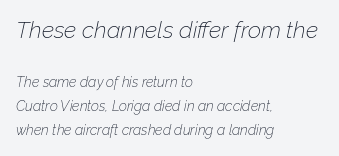
Q: Is the text bold? A: No.
Q: Is the text italic (slanted)? A: Yes, it leans right by about 12 degrees.
Q: Is the text underlined? A: No.
Q: How is the paragraph aligned? A: Left-aligned.
Q: Is the spacing between letters normal or unusually wide? A: Normal.
Q: Is the spacing between lines tight, normal or loose? A: Normal.
Q: Which block of text is set in a larger size, the first (top) or the second (bottom)? A: The first (top) one.
